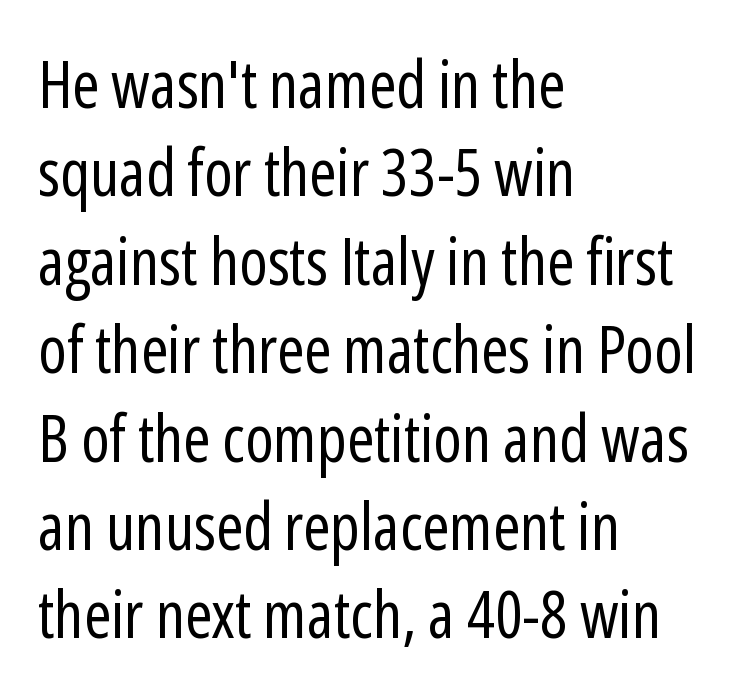
{"serif": "no", "italic": "no", "bold": "no", "weight": "regular", "width": "condensed", "stroke_contrast": "low", "x_height": "medium", "monospaced": "no", "underline": "no", "align": "left", "line_spacing": "normal", "line_spacing_ratio": 1.36, "letter_spacing": "normal", "letter_spacing_em": 0.0, "glyph_px": 65}
